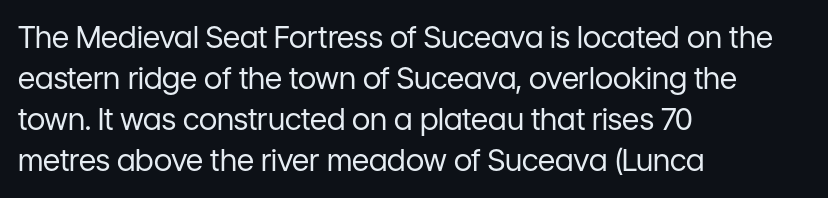
{"serif": "no", "italic": "no", "bold": "no", "weight": "regular", "width": "normal", "stroke_contrast": "low", "x_height": "medium", "monospaced": "no", "underline": "no", "align": "left", "line_spacing": "normal", "line_spacing_ratio": 1.37, "letter_spacing": "normal", "letter_spacing_em": 0.0, "glyph_px": 30}
